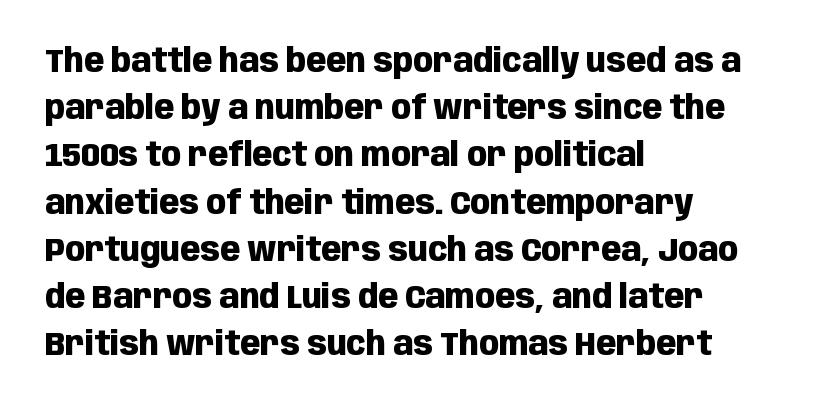
The image shows 33 px heavy, condensed sans-serif type, upright; set left-aligned, normal line spacing (1.43x), normal letter spacing, not underlined; low stroke contrast and a large x-height.
